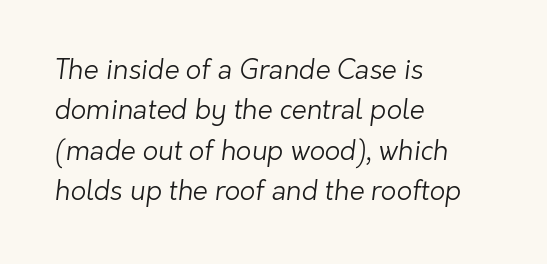
The weight tops out at a normal text grade. The setting favours the left margin, as ordinary paragraphs usually do. The passage shown is not underscored anywhere. Observe the ordinary spacing: letters are neighbours, not strangers.
